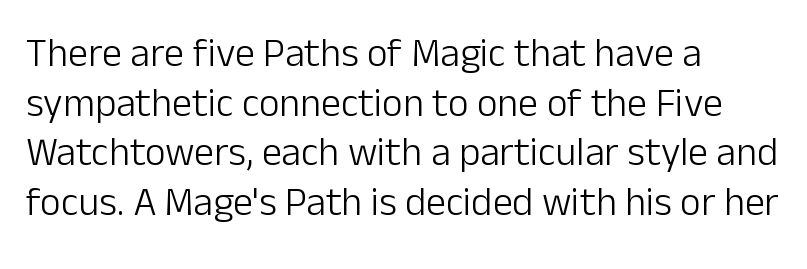
Heaviness? Minimal to ordinary, like unemphasized prose. Glyph-to-glyph distance matches everyday printed text. Quick note: underline off. Spacing verdict: proportional, widths tailored to each character. Each line starts at the same left margin while the right side varies. Check where the strokes stop: nothing finishes them off — pure sans.
